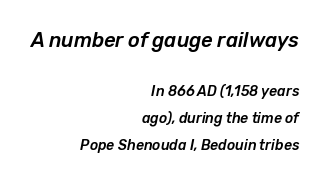
{"italic": "yes", "lean": "right", "slant_degrees": 12, "underline": "no", "align": "right", "line_spacing": "loose", "line_spacing_ratio": 1.93, "letter_spacing": "normal", "letter_spacing_em": 0.0, "larger_block": "first", "size_ratio": 1.43, "glyph_px": 20}
